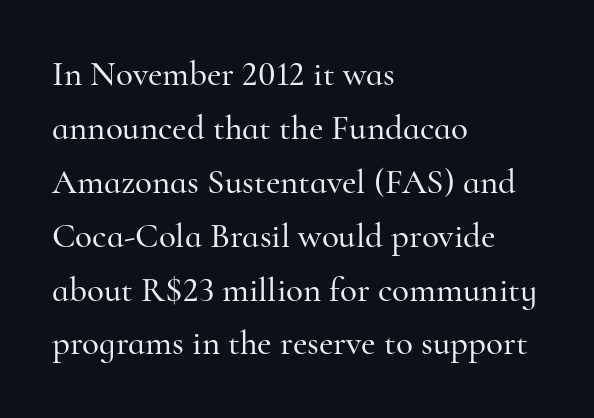
The image shows 35 px serif type, upright; set left-aligned, normal line spacing (1.54x), normal letter spacing, not underlined; high stroke contrast and a small x-height.
